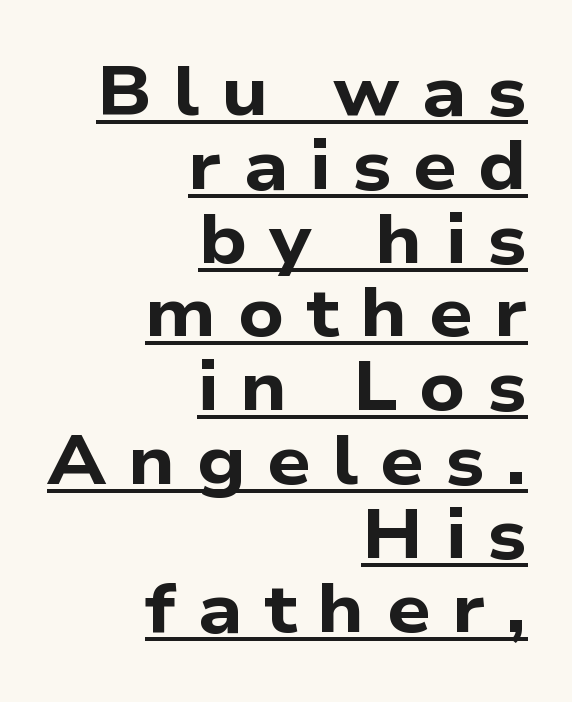
The image shows 69 px bold, wide sans-serif type; set right-aligned, tight line spacing (1.07x), unusually wide letter spacing (+0.31 em), underlined; low stroke contrast and a medium x-height.
